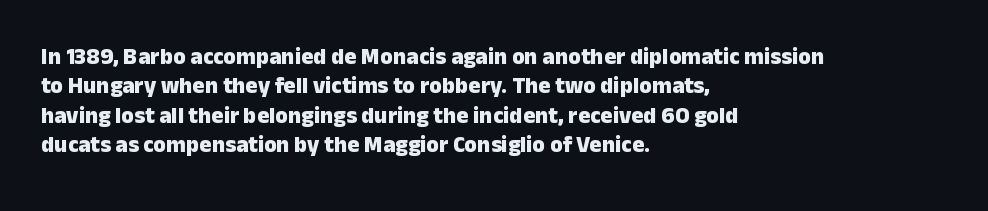
The image shows 23 px bold type, upright; set left-aligned, normal line spacing (1.28x), normal letter spacing, not underlined.
